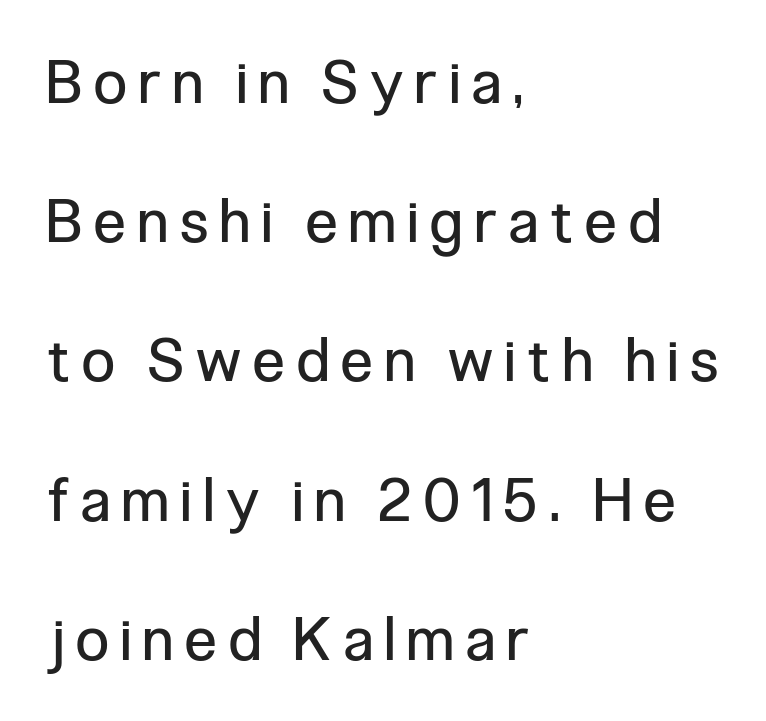
Q: Is the text bold? A: No.
Q: Is the text italic (slanted)? A: No, it is upright.
Q: Is the typeface a serif or a sans-serif typeface? A: Sans-serif.
Q: Is the text underlined? A: No.
Q: How is the paragraph aligned? A: Left-aligned.
Q: Is the spacing between letters normal or unusually wide? A: Unusually wide.
Q: Is the spacing between lines tight, normal or loose? A: Loose.
Q: Width (condensed, normal, or wide)? A: Condensed.
Q: Stroke contrast? A: Low.
Q: x-height? A: Medium.
Q: Monospaced? A: No.
